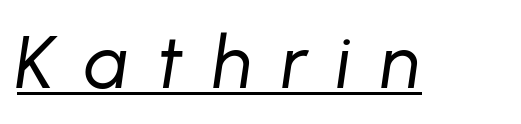
The image shows 74 px regular-weight type, italic (leaning right); set unusually wide letter spacing (+0.39 em), underlined; low stroke contrast and a medium x-height.
